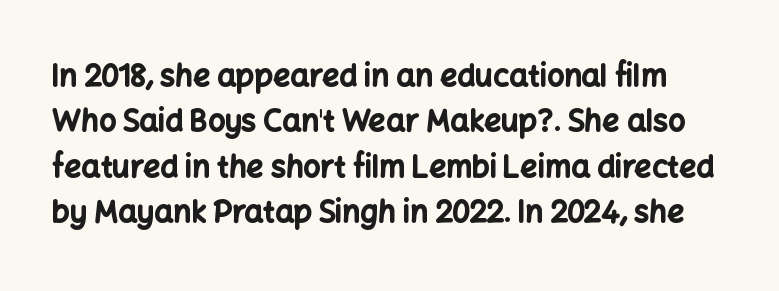
The image shows 30 px bold sans-serif type, upright; set normal line spacing (1.51x), normal letter spacing, not underlined; low stroke contrast and a medium x-height.
